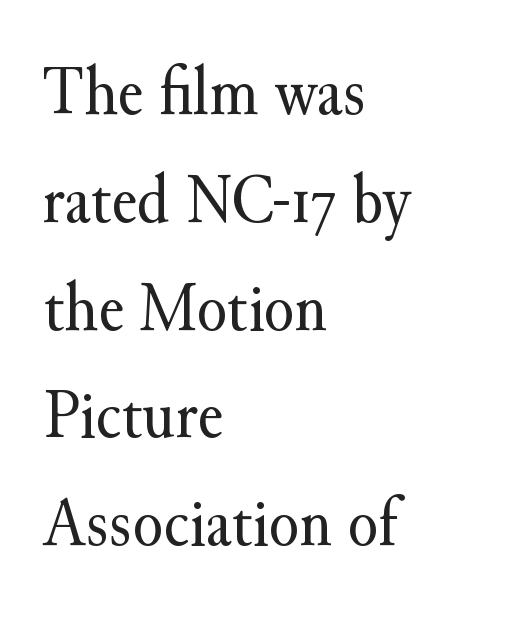
The image shows 70 px regular-weight serif type, upright; set left-aligned, normal line spacing (1.54x), normal letter spacing, not underlined; medium stroke contrast and a small x-height.
